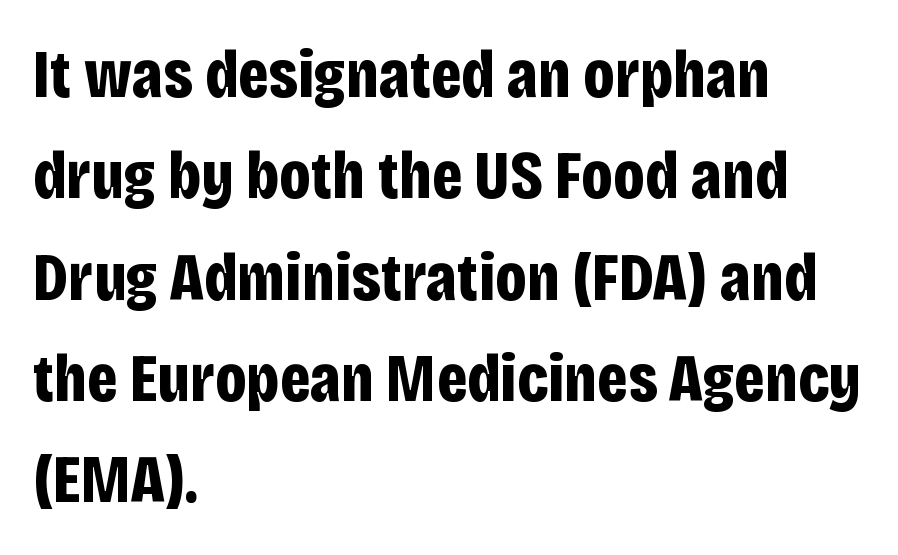
Q: Is the text bold? A: Yes.
Q: Is the text italic (slanted)? A: No, it is upright.
Q: Is the typeface a serif or a sans-serif typeface? A: Sans-serif.
Q: Is the text underlined? A: No.
Q: How is the paragraph aligned? A: Left-aligned.
Q: Is the spacing between letters normal or unusually wide? A: Normal.
Q: Is the spacing between lines tight, normal or loose? A: Normal.
Q: Width (condensed, normal, or wide)? A: Condensed.
Q: Stroke contrast? A: Low.
Q: x-height? A: Large.
Q: Monospaced? A: No.
